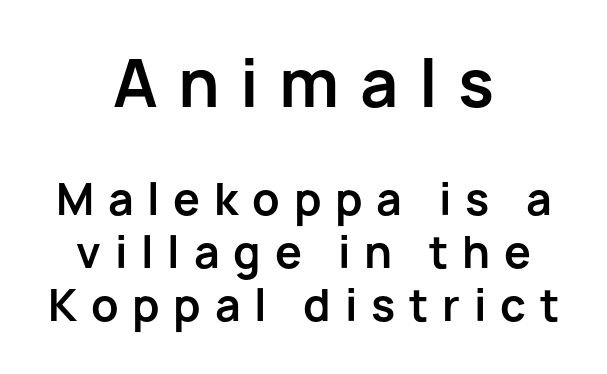
Q: Is the text bold? A: Yes.
Q: Is the text italic (slanted)? A: No, it is upright.
Q: Is the typeface a serif or a sans-serif typeface? A: Sans-serif.
Q: Is the text underlined? A: No.
Q: How is the paragraph aligned? A: Centered.
Q: Is the spacing between letters normal or unusually wide? A: Unusually wide.
Q: Which block of text is set in a larger size, the first (top) or the second (bottom)? A: The first (top) one.
Q: Width (condensed, normal, or wide)? A: Normal.
Q: Stroke contrast? A: Low.
Q: x-height? A: Medium.
Q: Monospaced? A: No.
